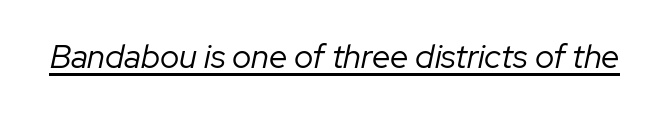
Beneath each row of characters lies a ruled line. Would a proofreader flag this as italicized? Yes. The passage shown is typed in a proportional face where columns would drift. What stands out about the letter spacing? Nothing — it is the standard amount. Is the type heavy? It reads as light-to-regular instead.
